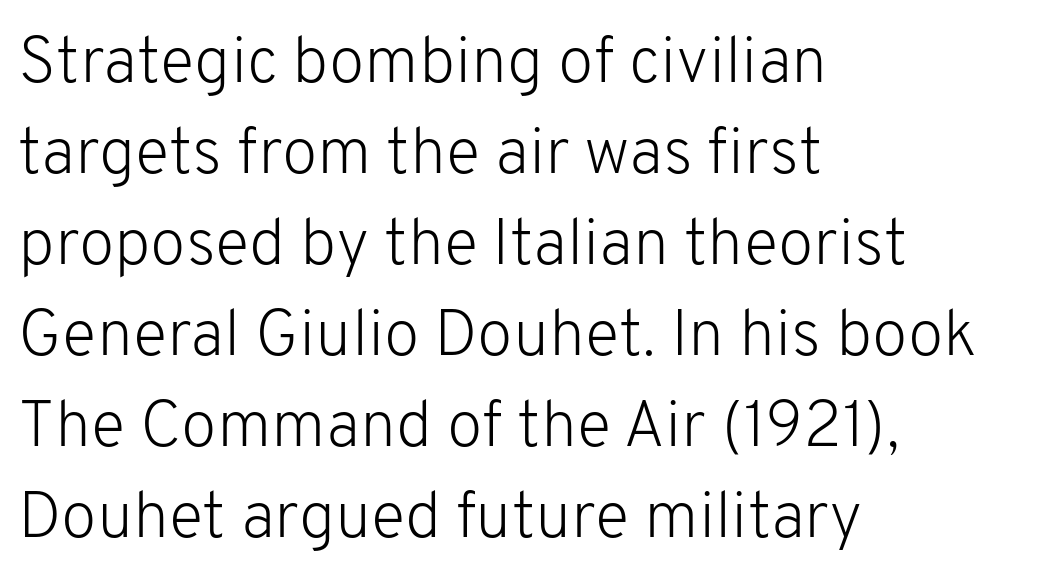
{"serif": "no", "italic": "no", "bold": "no", "weight": "light", "width": "normal", "stroke_contrast": "low", "x_height": "medium", "monospaced": "no", "underline": "no", "align": "left", "line_spacing": "normal", "line_spacing_ratio": 1.4, "letter_spacing": "normal", "letter_spacing_em": 0.0, "glyph_px": 65}
